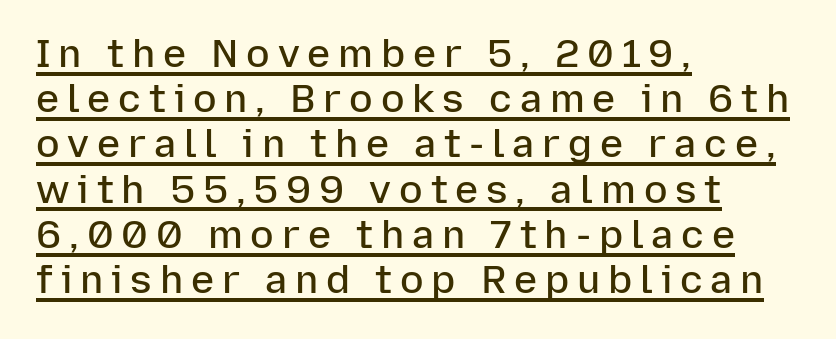
{"serif": "no", "italic": "no", "bold": "semi", "weight": "semibold", "width": "normal", "stroke_contrast": "low", "x_height": "medium", "monospaced": "no", "underline": "yes", "align": "left", "line_spacing_ratio": 1.16, "letter_spacing": "wide", "letter_spacing_em": 0.2, "glyph_px": 39}
